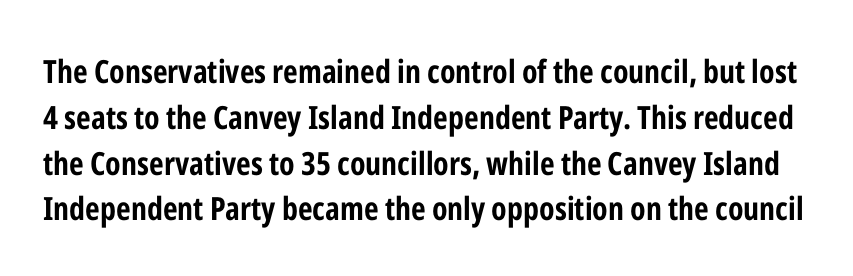
{"serif": "no", "italic": "no", "bold": "yes", "weight": "bold", "width": "condensed", "stroke_contrast": "low", "x_height": "medium", "monospaced": "no", "underline": "no", "line_spacing": "normal", "line_spacing_ratio": 1.43, "letter_spacing": "normal", "letter_spacing_em": 0.0, "glyph_px": 32}
